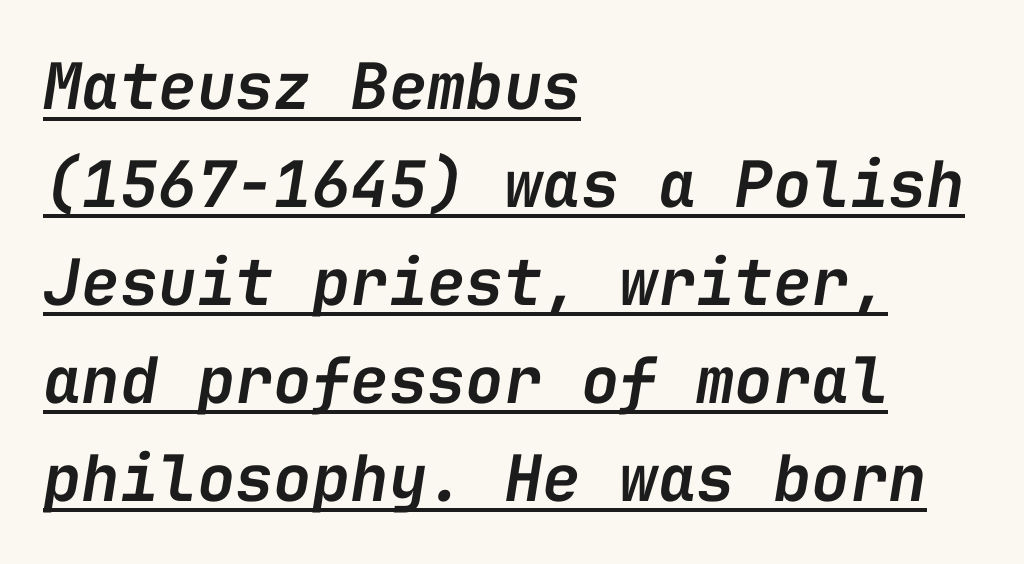
The image shows 64 px semibold type, italic (leaning right), monospaced; set left-aligned, normal line spacing (1.53x), normal letter spacing, underlined; low stroke contrast and a medium x-height.
